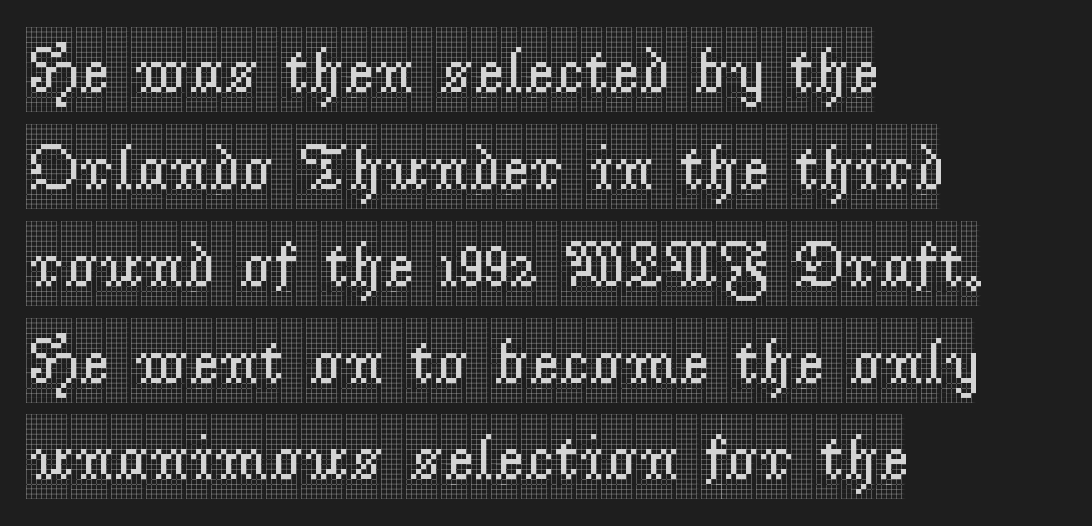
The image shows 65 px condensed serif type, upright; set left-aligned, normal line spacing (1.49x), normal letter spacing, not underlined; a large x-height.
